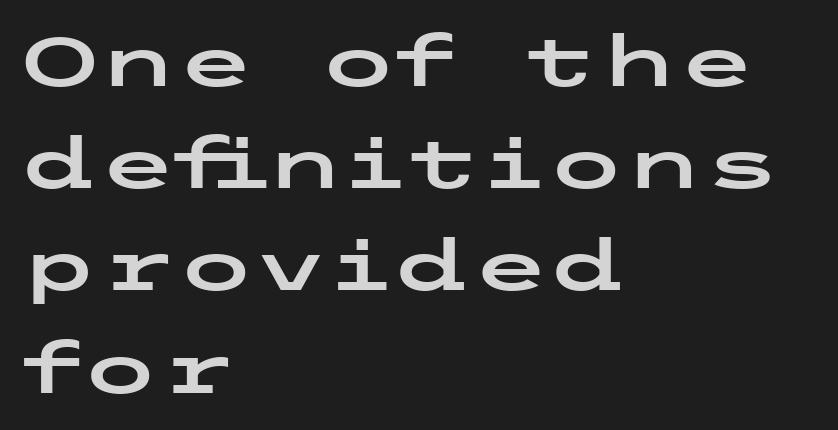
The paragraph has a hard left edge and a soft right edge. Compared with typical paragraphs, the rows here are spaced about the same. In terms of letterspacing, this is plain default setting. In terms of posture, this sample is upright.
